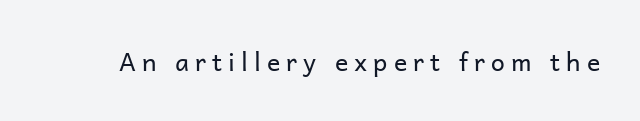
The characters are drawn with everyday or finer stroke widths. No word sits above an underline. Is there any slant? The stems are plumb. The type is letterspaced generously, with wide tracking.
